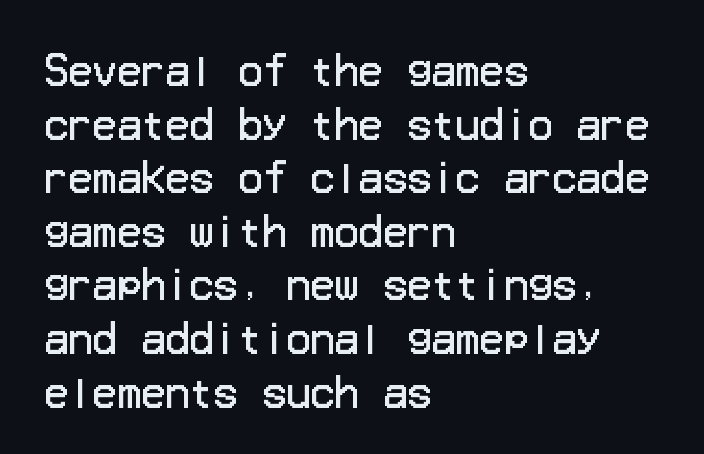
Q: Is the text bold? A: No.
Q: Is the text italic (slanted)? A: No, it is upright.
Q: Is the typeface a serif or a sans-serif typeface? A: Sans-serif.
Q: Is the text underlined? A: No.
Q: How is the paragraph aligned? A: Left-aligned.
Q: Is the spacing between letters normal or unusually wide? A: Normal.
Q: Is the spacing between lines tight, normal or loose? A: Normal.
Q: Width (condensed, normal, or wide)? A: Normal.
Q: Stroke contrast? A: Low.
Q: x-height? A: Medium.
